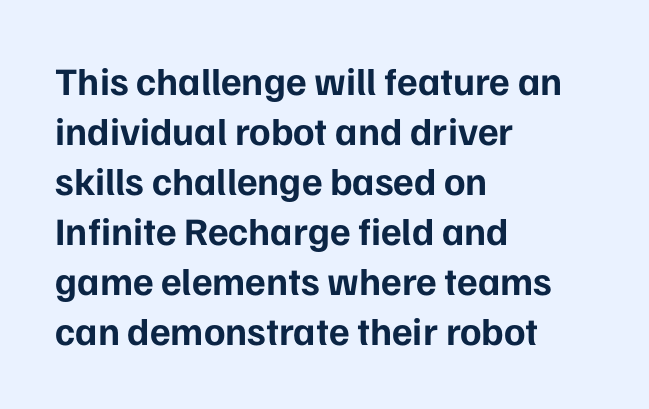
The image shows 39 px bold sans-serif type, upright; set left-aligned, normal line spacing (1.28x), normal letter spacing, not underlined; low stroke contrast and a medium x-height.
